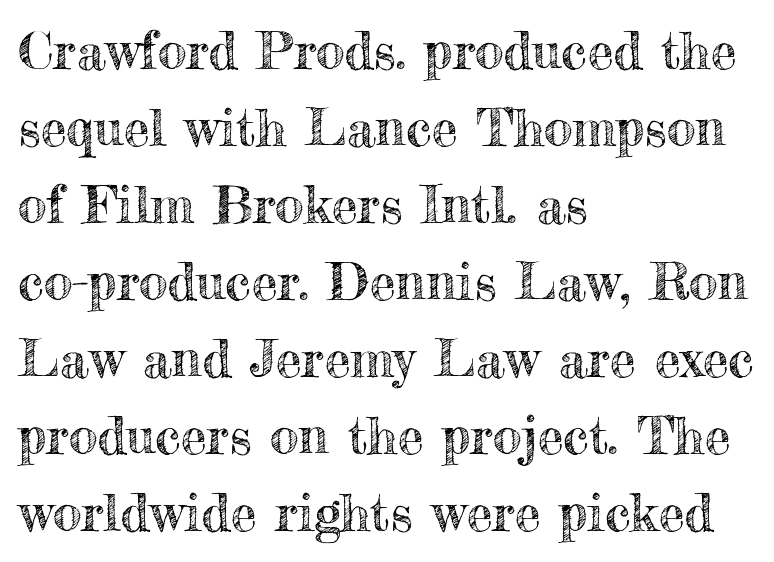
The image shows 52 px text type, upright; set left-aligned, normal line spacing (1.48x), normal letter spacing, not underlined; a small x-height.
